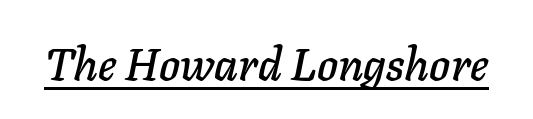
{"italic": "yes", "lean": "right", "slant_degrees": 11, "width": "normal", "stroke_contrast": "low", "x_height": "medium", "monospaced": "no", "underline": "yes", "letter_spacing": "normal", "letter_spacing_em": 0.0, "glyph_px": 45}
